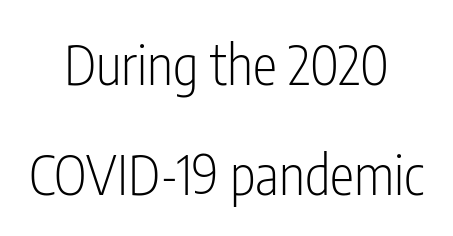
{"serif": "no", "italic": "no", "bold": "no", "weight": "light", "width": "condensed", "stroke_contrast": "low", "x_height": "medium", "monospaced": "no", "underline": "no", "align": "center", "line_spacing": "loose", "line_spacing_ratio": 2.0, "letter_spacing": "normal", "letter_spacing_em": 0.0, "glyph_px": 55}
